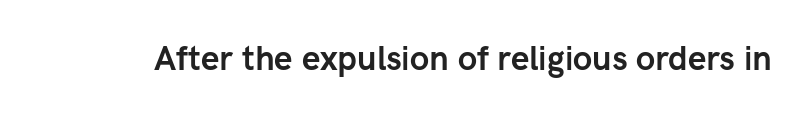
The image shows 33 px semibold sans-serif type, upright; set normal letter spacing, not underlined; low stroke contrast and a medium x-height.
